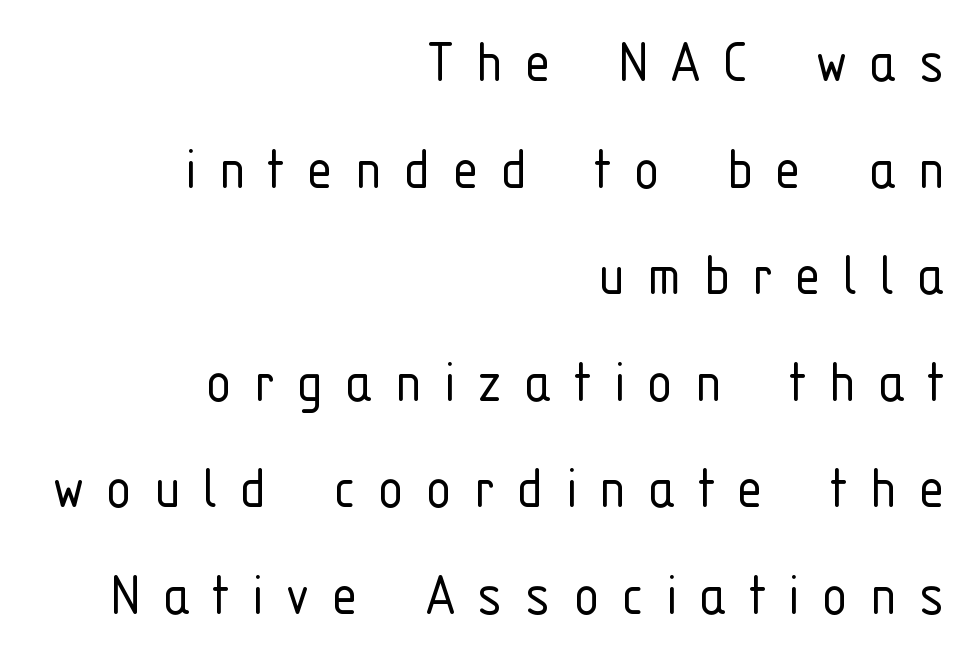
Is this a heavy cut? Hardly; it is regular or lighter. Grotesque or geometric, the face here clearly has no serifs. A flush-right, rag-left setting is used for this passage. You could only call the tracking loose — the letters float apart.
